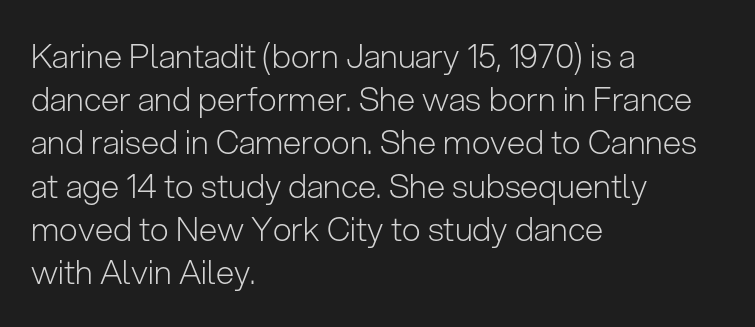
The image shows 33 px light sans-serif type, upright; set left-aligned, normal line spacing (1.31x), normal letter spacing, not underlined; low stroke contrast and a medium x-height.
